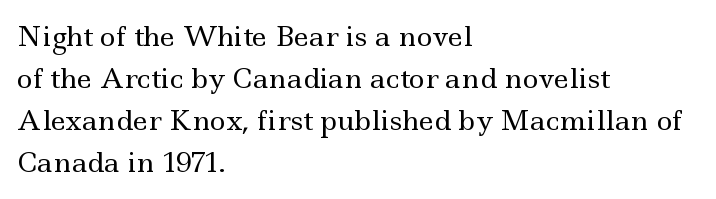
{"italic": "no", "bold": "no", "underline": "no", "align": "left", "line_spacing": "normal", "line_spacing_ratio": 1.56, "letter_spacing": "normal", "letter_spacing_em": 0.0, "glyph_px": 27}
